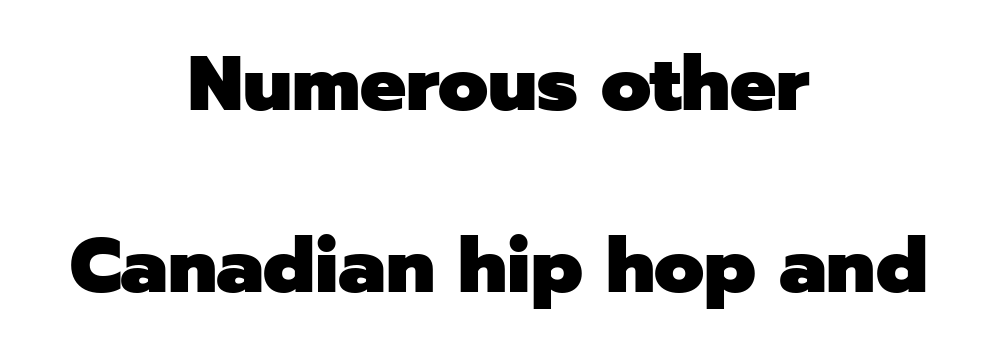
{"serif": "no", "italic": "no", "bold": "yes", "weight": "heavy", "width": "normal", "stroke_contrast": "low", "x_height": "medium", "monospaced": "no", "underline": "no", "align": "center", "line_spacing": "loose", "line_spacing_ratio": 2.37, "letter_spacing": "normal", "letter_spacing_em": 0.0, "glyph_px": 77}
